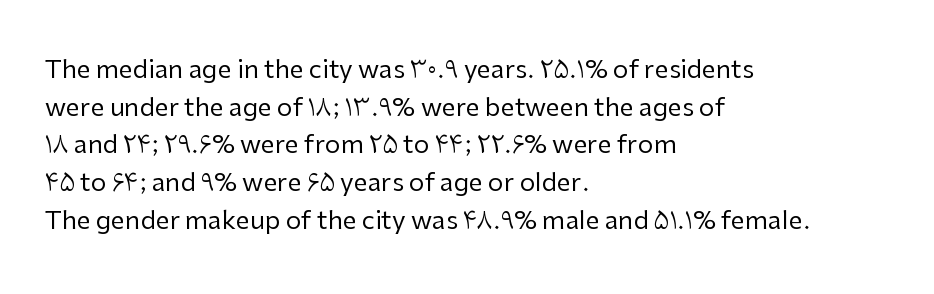
The image shows 25 px text type, upright; set left-aligned, normal line spacing (1.51x), normal letter spacing, not underlined.
